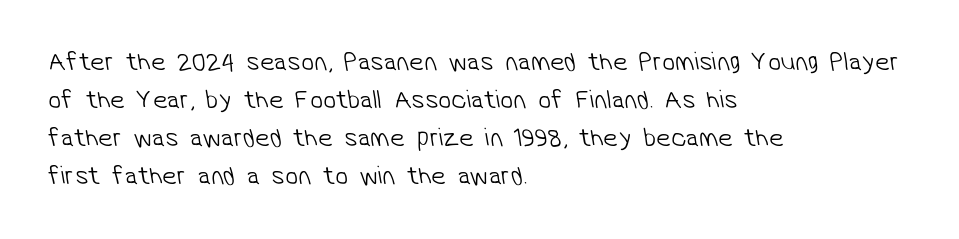
The image shows 26 px text type; set left-aligned, normal line spacing (1.46x), normal letter spacing, not underlined.
